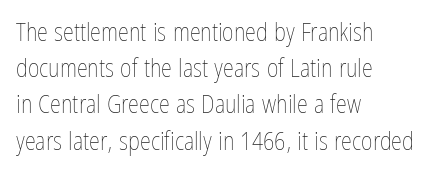
Q: Is the text bold? A: No.
Q: Is the text italic (slanted)? A: No, it is upright.
Q: Is the text underlined? A: No.
Q: How is the paragraph aligned? A: Left-aligned.
Q: Is the spacing between letters normal or unusually wide? A: Normal.
Q: Is the spacing between lines tight, normal or loose? A: Normal.
